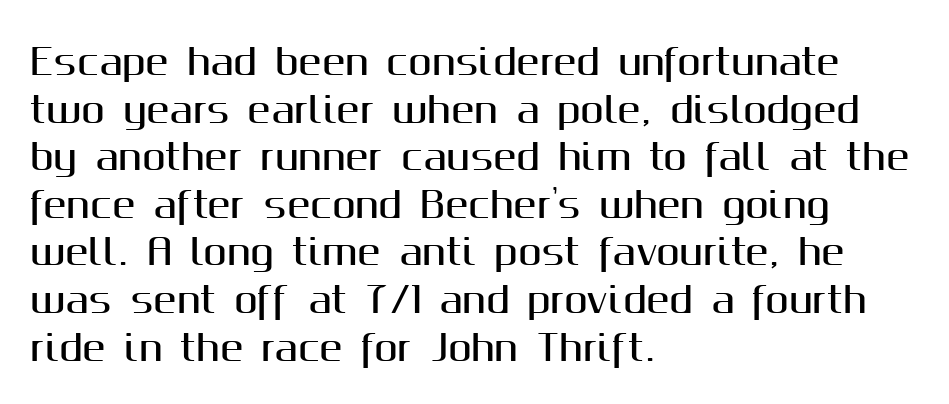
Serif or sans? Sans — the stroke terminals are bare. The rendering uses natural spacing where letterforms have individual widths. The setting favours the left margin, as ordinary paragraphs usually do. The passage shown stacks its lines at a standard gap. Does extra space separate the letters? No, they use regular spacing.
